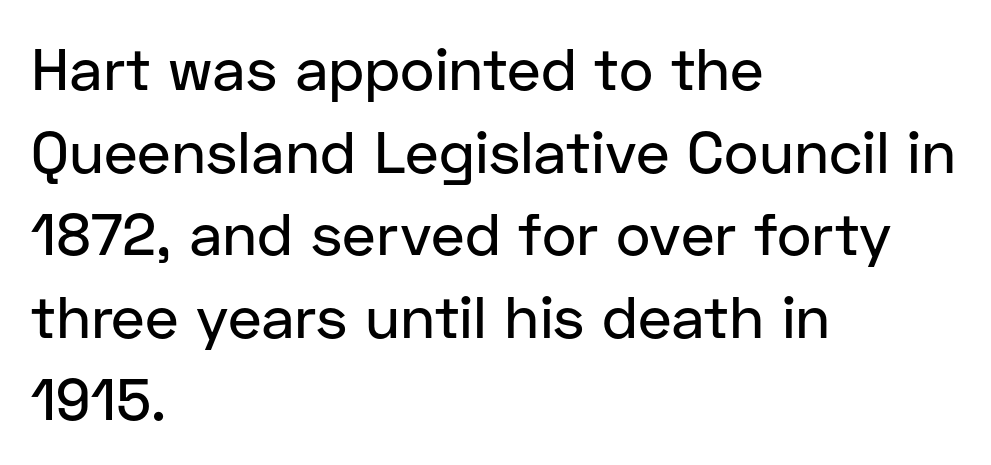
{"serif": "no", "italic": "no", "width": "normal", "stroke_contrast": "low", "x_height": "medium", "monospaced": "no", "underline": "no", "align": "left", "line_spacing": "normal", "line_spacing_ratio": 1.4, "letter_spacing": "normal", "letter_spacing_em": 0.0, "glyph_px": 59}
